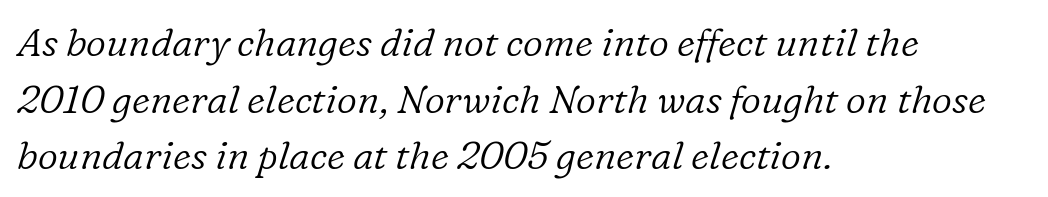
The image shows 39 px light serif type, italic (leaning right); set left-aligned, normal line spacing (1.45x), normal letter spacing, not underlined; low stroke contrast and a medium x-height.
